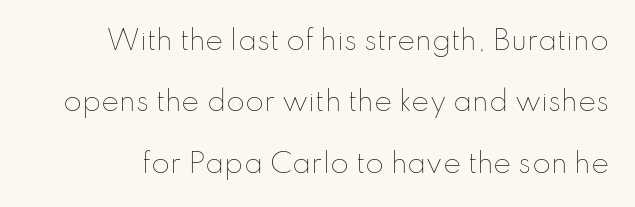
{"italic": "no", "bold": "no", "underline": "no", "line_spacing": "loose", "line_spacing_ratio": 2.27, "letter_spacing": "normal", "letter_spacing_em": 0.0, "glyph_px": 27}
